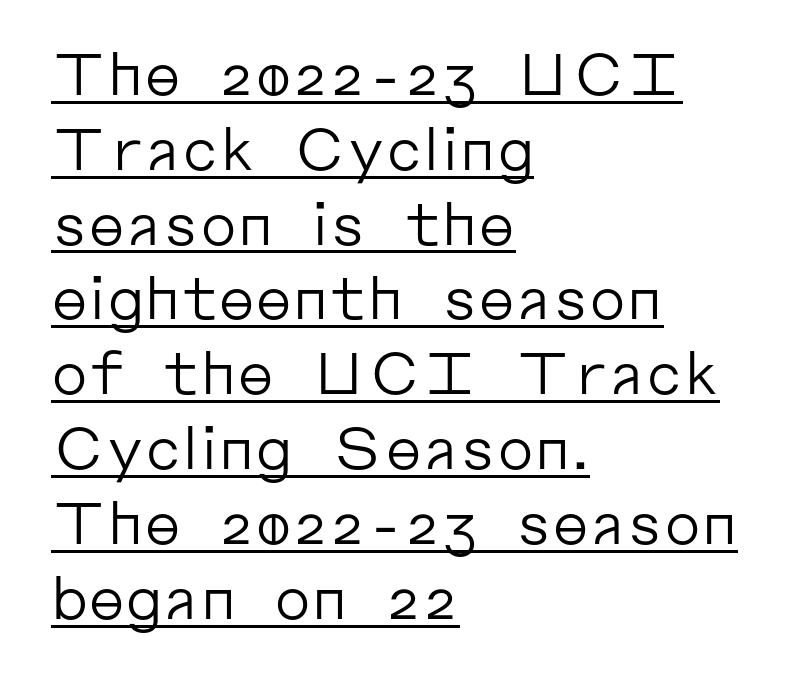
Q: Is the text bold? A: No.
Q: Is the text italic (slanted)? A: No, it is upright.
Q: Is the typeface a serif or a sans-serif typeface? A: Sans-serif.
Q: Is the text underlined? A: Yes.
Q: How is the paragraph aligned? A: Left-aligned.
Q: Is the spacing between letters normal or unusually wide? A: Normal.
Q: Is the spacing between lines tight, normal or loose? A: Normal.
Q: Width (condensed, normal, or wide)? A: Normal.
Q: Stroke contrast? A: Low.
Q: x-height? A: Medium.
Q: Monospaced? A: No.
